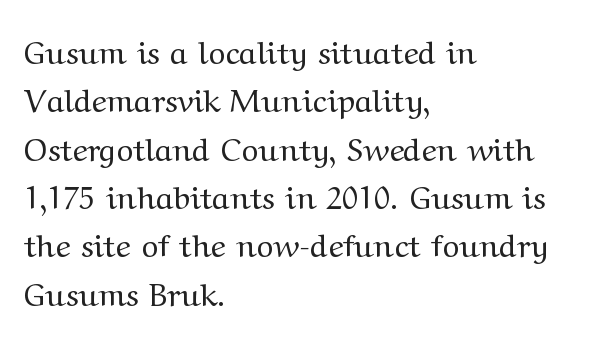
The horizontal fit of the characters is conventional and even. Think standard paragraph weight, or any step lighter than that. The letters advance in unequal steps, a hallmark of proportional type. Tall strokes in this sample are plumb rather than angled. The words here are not underlined.
